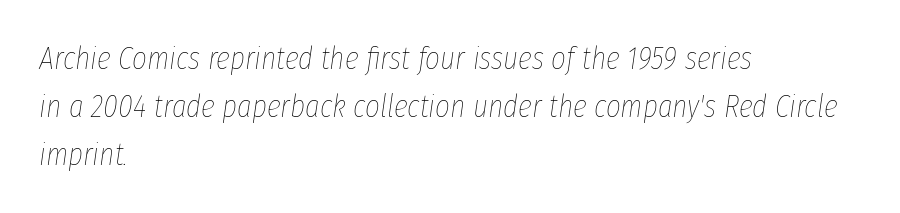
{"italic": "yes", "lean": "right", "slant_degrees": 8, "bold": "no", "weight": "thin", "width": "condensed", "stroke_contrast": "low", "x_height": "medium", "monospaced": "no", "underline": "no", "align": "left", "line_spacing": "normal", "line_spacing_ratio": 1.5, "letter_spacing": "normal", "letter_spacing_em": 0.0, "glyph_px": 32}
